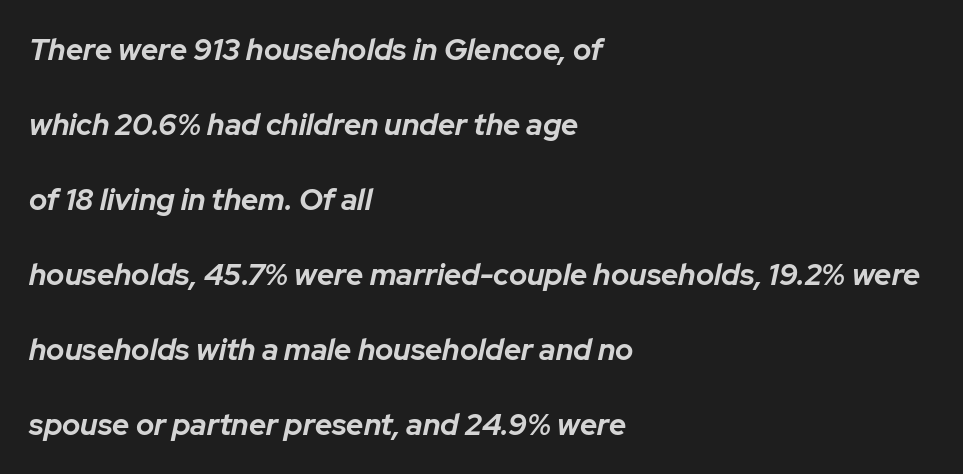
The image shows 30 px bold type, italic (leaning right); set left-aligned, loose line spacing (2.5x), normal letter spacing, not underlined; low stroke contrast and a medium x-height.
